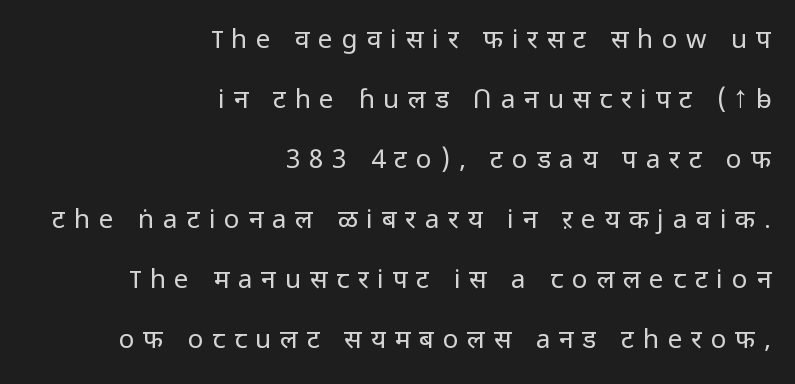
The image shows 26 px text type, upright; set right-aligned, loose line spacing (2.31x), unusually wide letter spacing (+0.34 em), not underlined.
